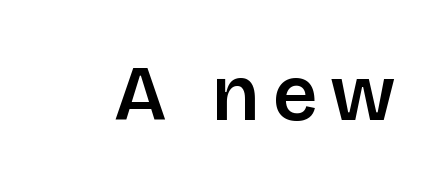
{"serif": "no", "italic": "no", "width": "normal", "stroke_contrast": "low", "x_height": "large", "monospaced": "no", "underline": "no", "glyph_px": 78}
